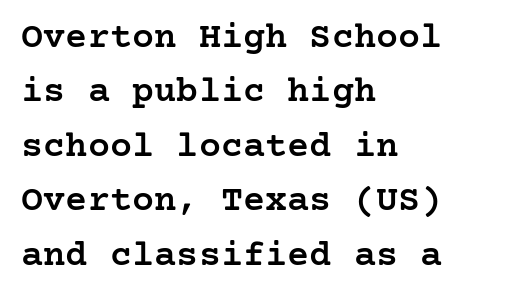
Q: Is the text bold? A: Semi-bold.
Q: Is the text italic (slanted)? A: No, it is upright.
Q: Is the typeface a serif or a sans-serif typeface? A: Serif.
Q: Is the text underlined? A: No.
Q: How is the paragraph aligned? A: Left-aligned.
Q: Is the spacing between letters normal or unusually wide? A: Normal.
Q: Is the spacing between lines tight, normal or loose? A: Normal.
Q: Width (condensed, normal, or wide)? A: Normal.
Q: Stroke contrast? A: Low.
Q: x-height? A: Medium.
